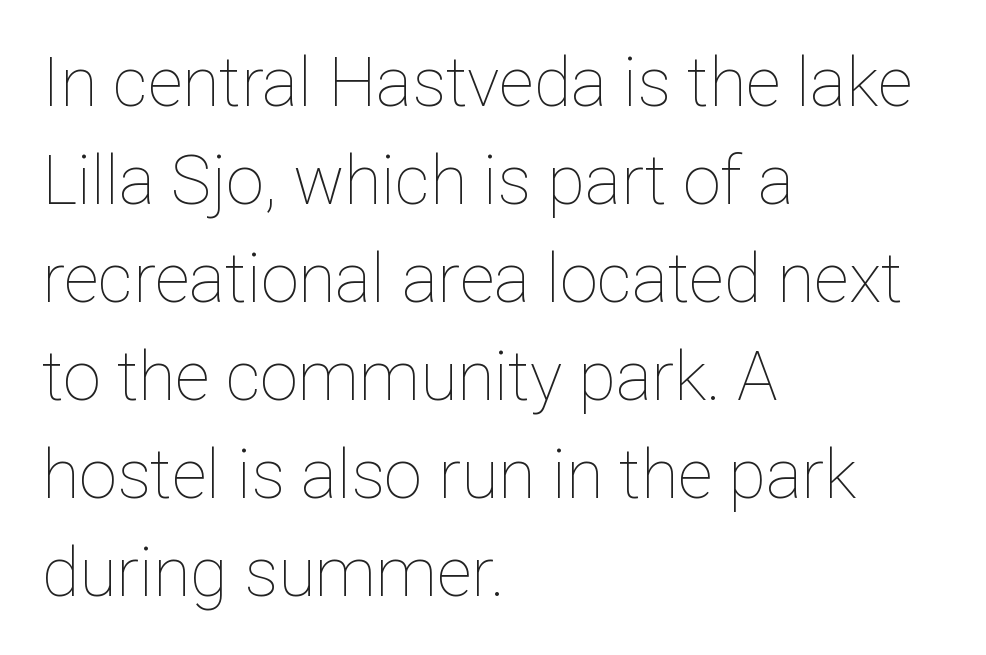
{"italic": "no", "bold": "no", "weight": "thin", "width": "normal", "stroke_contrast": "low", "x_height": "medium", "monospaced": "no", "underline": "no", "align": "left", "line_spacing": "normal", "line_spacing_ratio": 1.44, "letter_spacing": "normal", "letter_spacing_em": 0.0, "glyph_px": 68}
